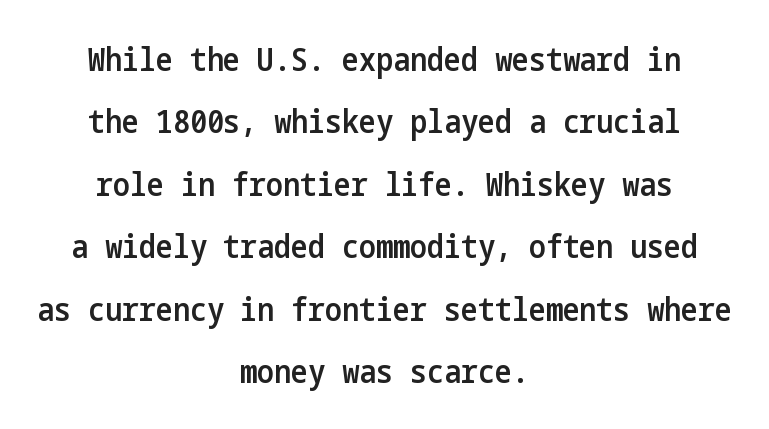
The image shows 32 px semibold, condensed sans-serif type, upright; set centered, loose line spacing (1.95x), normal letter spacing, not underlined; low stroke contrast and a medium x-height.
